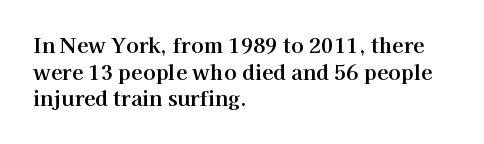
The image shows 21 px text type, upright; set left-aligned, normal line spacing (1.27x), normal letter spacing, not underlined.
